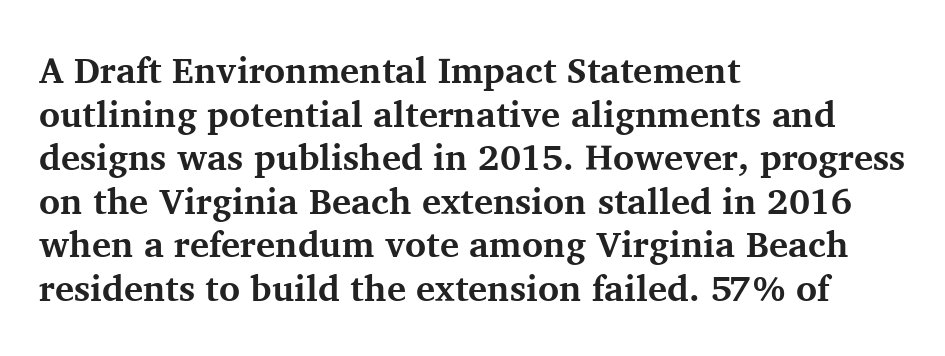
Q: Is the text bold? A: Yes.
Q: Is the text italic (slanted)? A: No, it is upright.
Q: Is the typeface a serif or a sans-serif typeface? A: Serif.
Q: Is the text underlined? A: No.
Q: How is the paragraph aligned? A: Left-aligned.
Q: Is the spacing between letters normal or unusually wide? A: Normal.
Q: Width (condensed, normal, or wide)? A: Normal.
Q: Stroke contrast? A: Medium.
Q: x-height? A: Medium.
Q: Monospaced? A: No.
